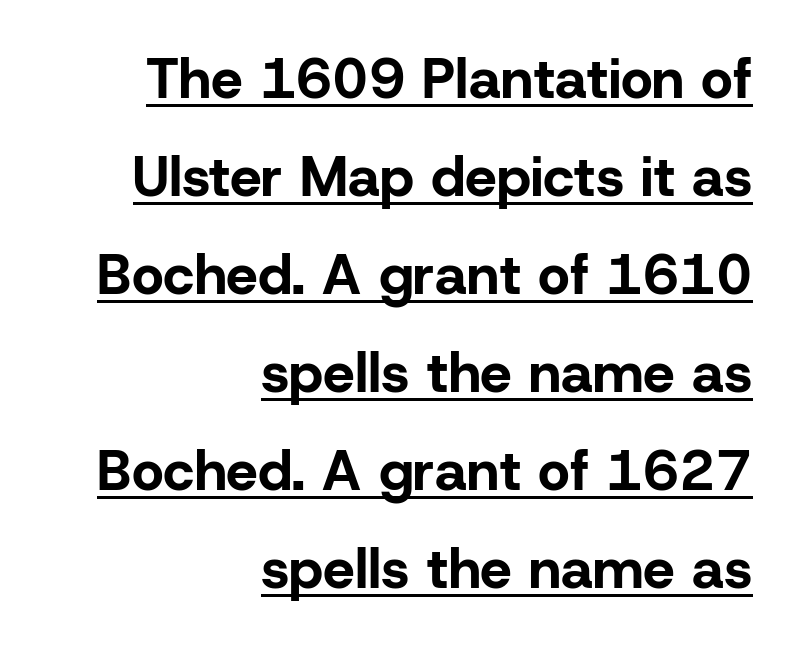
The image shows 56 px bold sans-serif type, upright; set right-aligned, line spacing 1.75x, normal letter spacing, underlined; low stroke contrast and a medium x-height.
